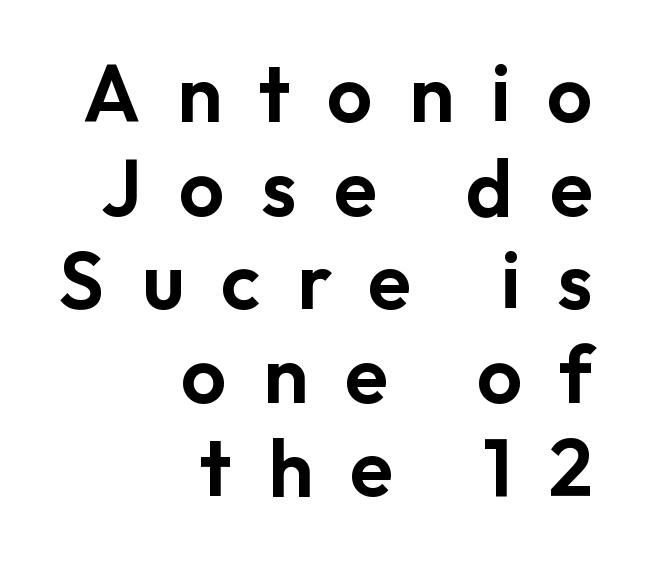
{"serif": "no", "italic": "no", "width": "normal", "stroke_contrast": "low", "x_height": "medium", "monospaced": "no", "underline": "no", "align": "right", "line_spacing_ratio": 1.17, "letter_spacing": "wide", "letter_spacing_em": 0.46, "glyph_px": 80}
